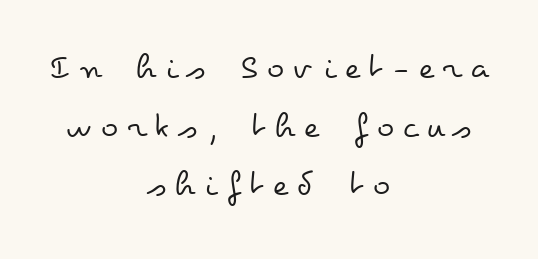
Weight: regular or lighter. Any mark beneath the type? The region is blank. The lines in this sample share a center point and differ in where they start and stop. The vertical gap from one line to the next is medium.
